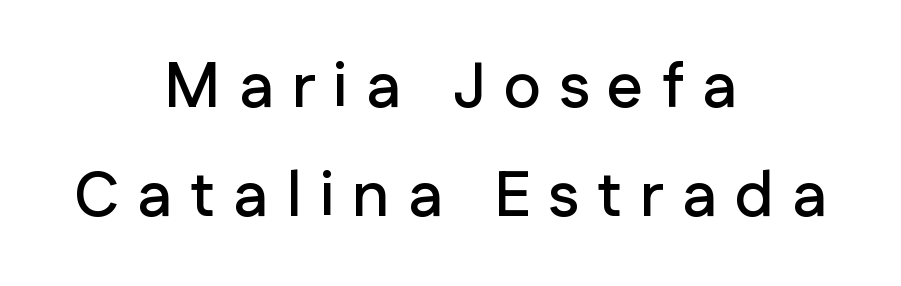
{"serif": "no", "italic": "no", "width": "normal", "stroke_contrast": "low", "x_height": "medium", "monospaced": "no", "underline": "no", "align": "center", "line_spacing": "normal", "line_spacing_ratio": 1.7, "letter_spacing": "wide", "letter_spacing_em": 0.28, "glyph_px": 64}
